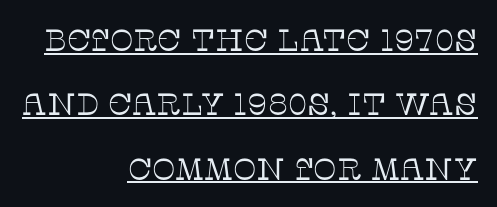
Q: Is the text bold? A: No.
Q: Is the text italic (slanted)? A: No, it is upright.
Q: Is the typeface a serif or a sans-serif typeface? A: Serif.
Q: Is the text underlined? A: Yes.
Q: How is the paragraph aligned? A: Right-aligned.
Q: Is the spacing between letters normal or unusually wide? A: Normal.
Q: Is the spacing between lines tight, normal or loose? A: Loose.
Q: Width (condensed, normal, or wide)? A: Normal.
Q: Stroke contrast? A: Low.
Q: x-height? A: Large.
Q: Monospaced? A: No.
